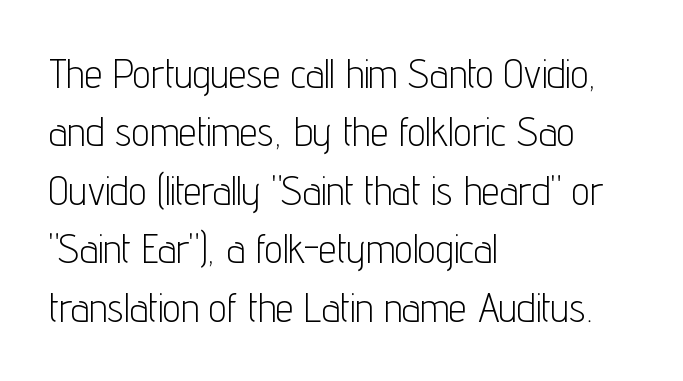
A classic flush-left, rag-right setting is used for this passage. Underline: absent. These lines are rendered in a variable-pitch font. Are there feet on the stems? There aren't — it's a sans.
